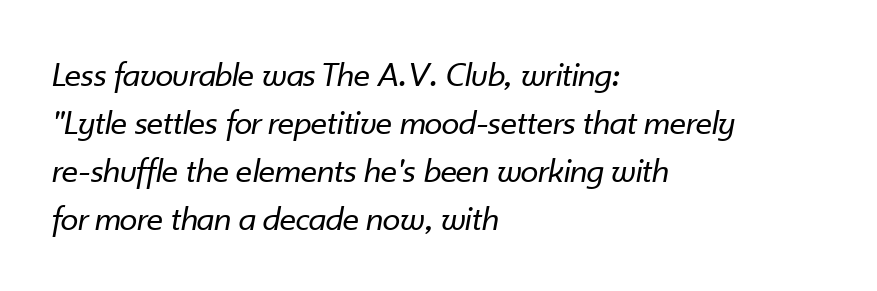
Q: Is the text bold? A: No.
Q: Is the text italic (slanted)? A: Yes, it leans right by about 10 degrees.
Q: Is the text underlined? A: No.
Q: How is the paragraph aligned? A: Left-aligned.
Q: Is the spacing between letters normal or unusually wide? A: Normal.
Q: Is the spacing between lines tight, normal or loose? A: Normal.
Q: Width (condensed, normal, or wide)? A: Normal.
Q: Stroke contrast? A: Low.
Q: x-height? A: Small.
Q: Monospaced? A: No.
